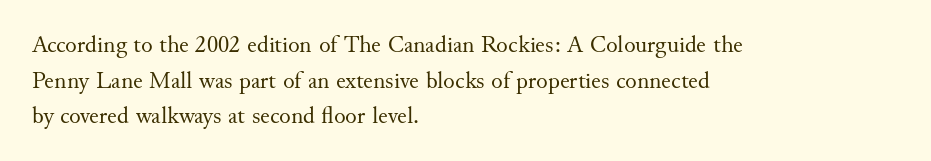
Q: Is the text bold? A: No.
Q: Is the text italic (slanted)? A: No, it is upright.
Q: Is the text underlined? A: No.
Q: How is the paragraph aligned? A: Left-aligned.
Q: Is the spacing between letters normal or unusually wide? A: Normal.
Q: Is the spacing between lines tight, normal or loose? A: Normal.
